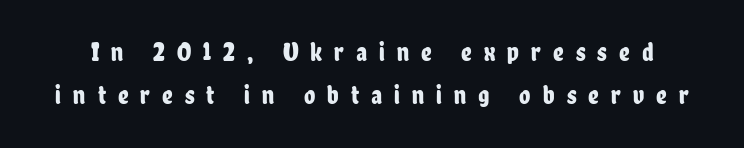
The font's upright variant was chosen for this text. The glyphs are unaccompanied by any horizontal stroke below them. Compared with typical body copy, the letter spacing here is much looser. In terms of leading, this rendering sits right in the middle.
